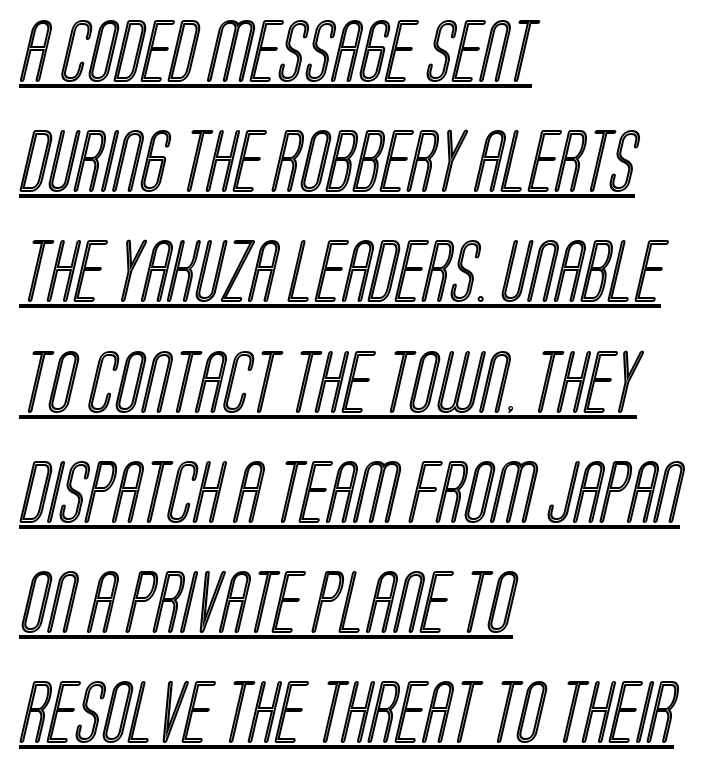
Q: Is the text underlined? A: Yes.
Q: How is the paragraph aligned? A: Left-aligned.
Q: Is the spacing between letters normal or unusually wide? A: Normal.
Q: Width (condensed, normal, or wide)? A: Condensed.
Q: x-height? A: Large.
Q: Monospaced? A: No.
